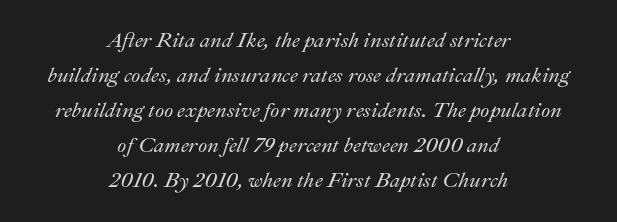
The gap between lines stays unmarked. Summary of vertical rhythm: regular, with standard interline spacing. These lines stack symmetrically, like a column narrowing and widening about its center. Nobody touched the tracking dial on this one. Rendered with sloped, italic letterforms.
